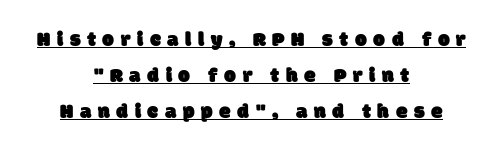
{"underline": "yes", "align": "center", "line_spacing_ratio": 1.71, "letter_spacing": "wide", "letter_spacing_em": 0.31, "glyph_px": 21}
